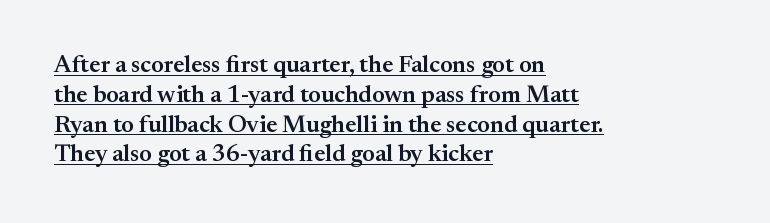
Vertical strokes here are truly vertical. Heft: intermediate — a semibold. Honestly, the underline is the first thing you notice here. Short note: letters normally spaced. Leftover space on each line is placed entirely after the last word.
